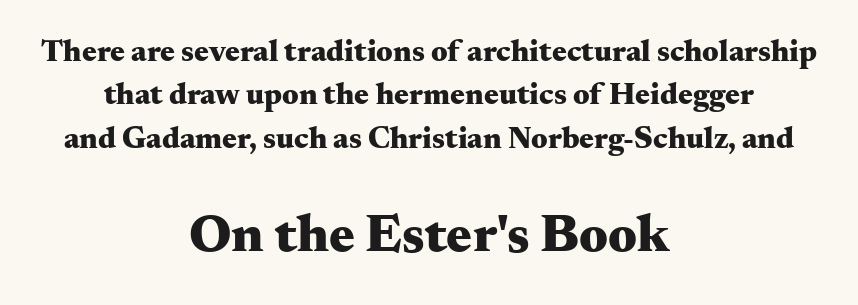
The passage shown is typed in a proportional face where columns would drift. The face used here is rendered with its standard letterfit. Interline gaps are of average width in this sample. Underlining? Definitely not there.
